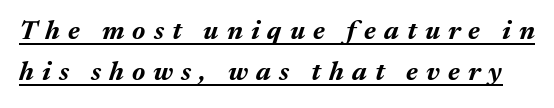
Display-style spreading of the glyphs; the letterfit is very open. The rows are spaced the way most documents space them. This sample carries an underscore along the baseline area. As a designer I'd log this as weight 700, bold. Posture: slanted.
